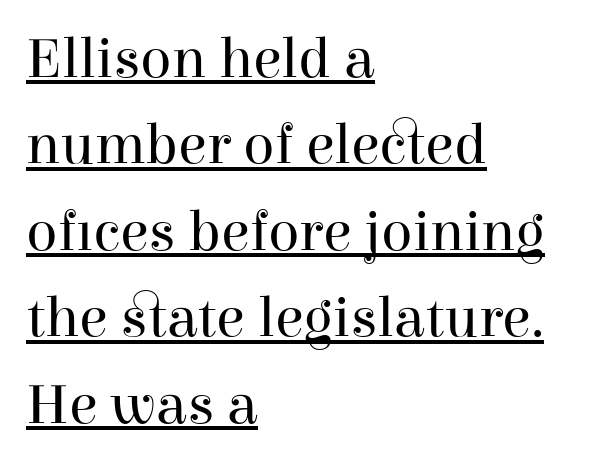
{"serif": "yes", "italic": "no", "bold": "no", "weight": "regular", "width": "normal", "stroke_contrast": "high", "x_height": "medium", "monospaced": "no", "underline": "yes", "align": "left", "line_spacing": "normal", "line_spacing_ratio": 1.49, "letter_spacing": "normal", "letter_spacing_em": 0.0, "glyph_px": 58}
